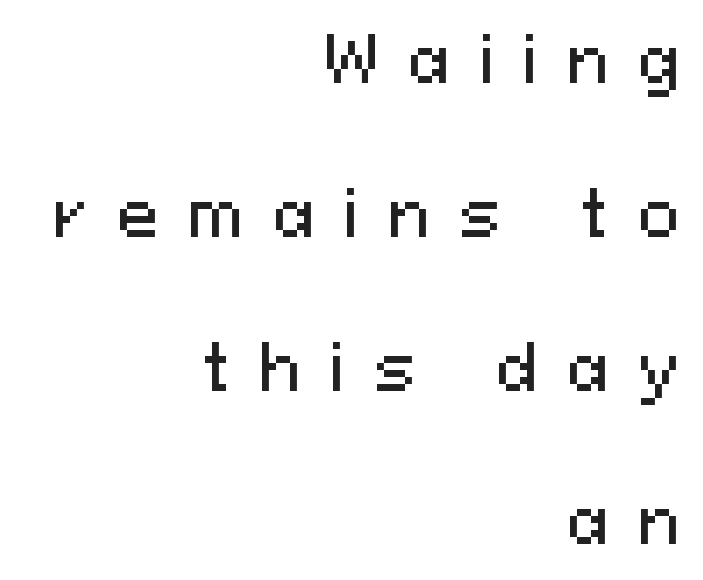
The image shows 62 px sans-serif type, upright; set right-aligned, loose line spacing (2.48x), unusually wide letter spacing (+0.48 em), not underlined; medium stroke contrast and a medium x-height.
